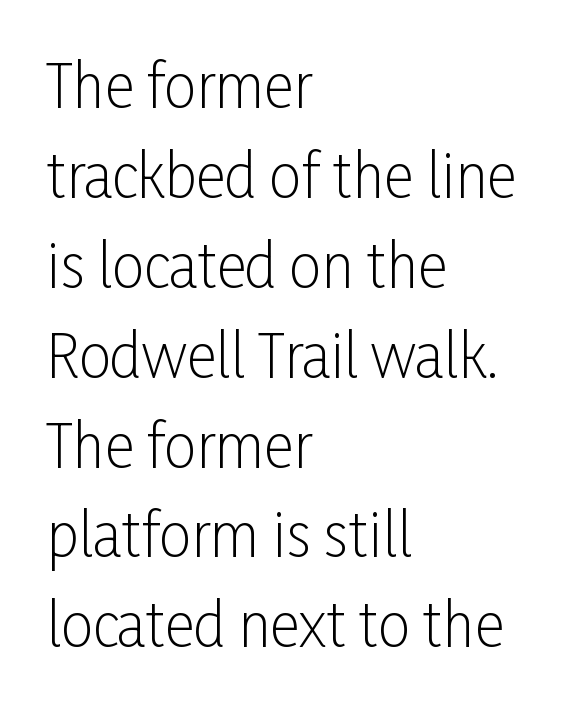
The image shows 58 px light, condensed sans-serif type, upright; set left-aligned, normal line spacing (1.55x), normal letter spacing, not underlined; low stroke contrast and a medium x-height.
